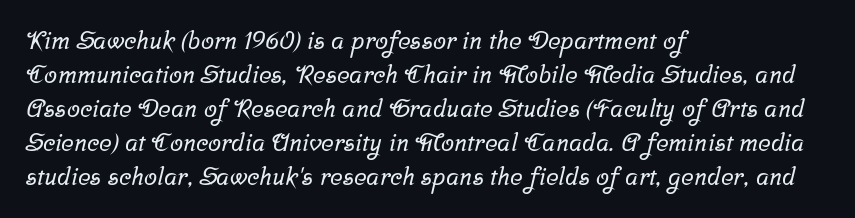
{"underline": "no", "align": "left", "line_spacing": "normal", "line_spacing_ratio": 1.42, "letter_spacing": "normal", "letter_spacing_em": 0.0, "glyph_px": 24}
